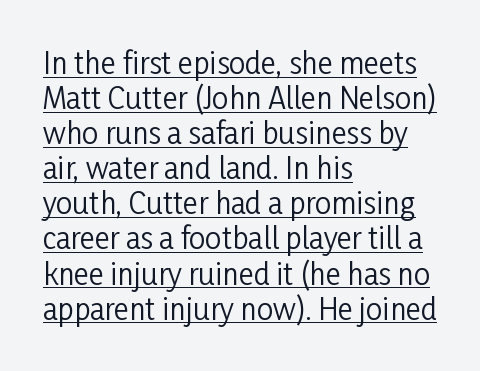
Q: Is the text bold? A: No.
Q: Is the text italic (slanted)? A: No, it is upright.
Q: Is the typeface a serif or a sans-serif typeface? A: Sans-serif.
Q: Is the text underlined? A: Yes.
Q: How is the paragraph aligned? A: Left-aligned.
Q: Is the spacing between letters normal or unusually wide? A: Normal.
Q: Width (condensed, normal, or wide)? A: Condensed.
Q: Stroke contrast? A: Low.
Q: x-height? A: Medium.
Q: Monospaced? A: No.
